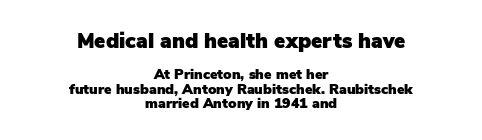
Q: Is the text italic (slanted)? A: No, it is upright.
Q: Is the text underlined? A: No.
Q: How is the paragraph aligned? A: Centered.
Q: Is the spacing between letters normal or unusually wide? A: Normal.
Q: Is the spacing between lines tight, normal or loose? A: Tight.
Q: Which block of text is set in a larger size, the first (top) or the second (bottom)? A: The first (top) one.
